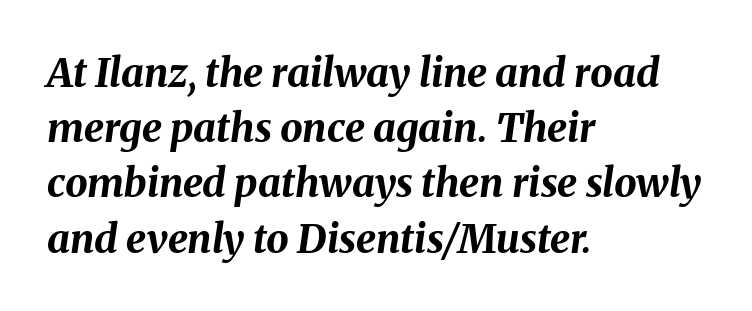
The image shows 40 px bold type, italic (leaning right); set left-aligned, normal line spacing (1.38x), normal letter spacing, not underlined; medium stroke contrast and a medium x-height.
